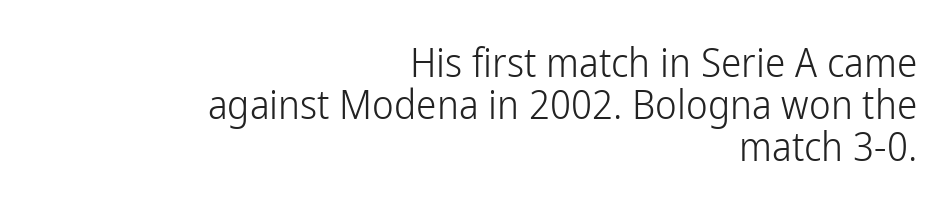
Q: Is the text bold? A: No.
Q: Is the text italic (slanted)? A: No, it is upright.
Q: Is the typeface a serif or a sans-serif typeface? A: Sans-serif.
Q: Is the text underlined? A: No.
Q: How is the paragraph aligned? A: Right-aligned.
Q: Is the spacing between letters normal or unusually wide? A: Normal.
Q: Is the spacing between lines tight, normal or loose? A: Tight.
Q: Width (condensed, normal, or wide)? A: Condensed.
Q: Stroke contrast? A: Low.
Q: x-height? A: Medium.
Q: Monospaced? A: No.
